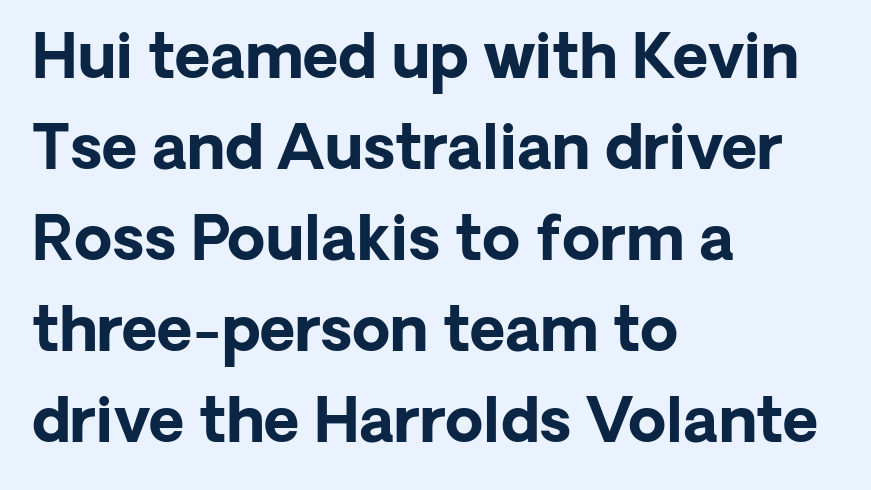
Observe the absence of serifs on each vertical stroke in this sample. The font's upright variant was chosen for this text. Here the designer chose a conventional face with non-uniform glyph widths. Typeset ragged right — the left edge is the straight one. As a designer I'd log this as weight 700, bold.
